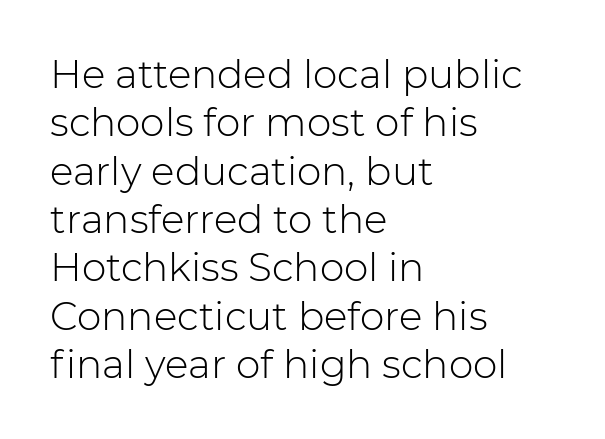
Where is the straight margin? On the left. In terms of posture, this sample is upright. Each word holds together tightly as a unit, with standard inter-letter gaps. A typesetter would call this proportional, since set widths differ per character.
